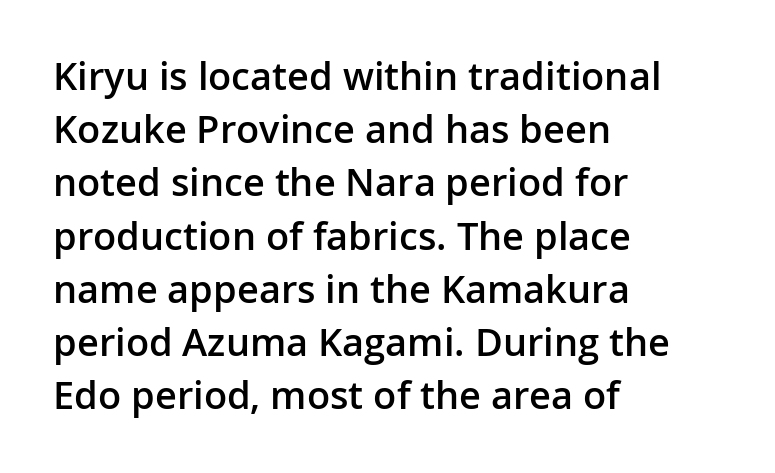
The image shows 38 px semibold sans-serif type, upright; set left-aligned, normal line spacing (1.4x), normal letter spacing, not underlined; low stroke contrast and a medium x-height.
